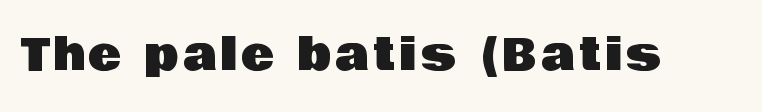
{"serif": "no", "italic": "no", "width": "normal", "stroke_contrast": "low", "x_height": "large", "monospaced": "no", "underline": "no", "glyph_px": 44}
